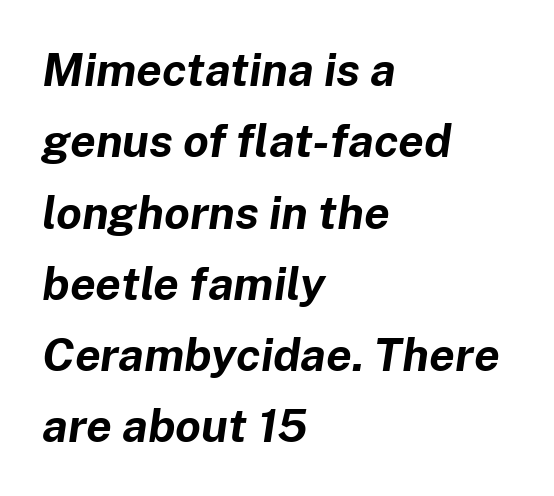
The image shows 46 px bold type, italic (leaning right); set left-aligned, normal line spacing (1.55x), normal letter spacing, not underlined; low stroke contrast and a medium x-height.
